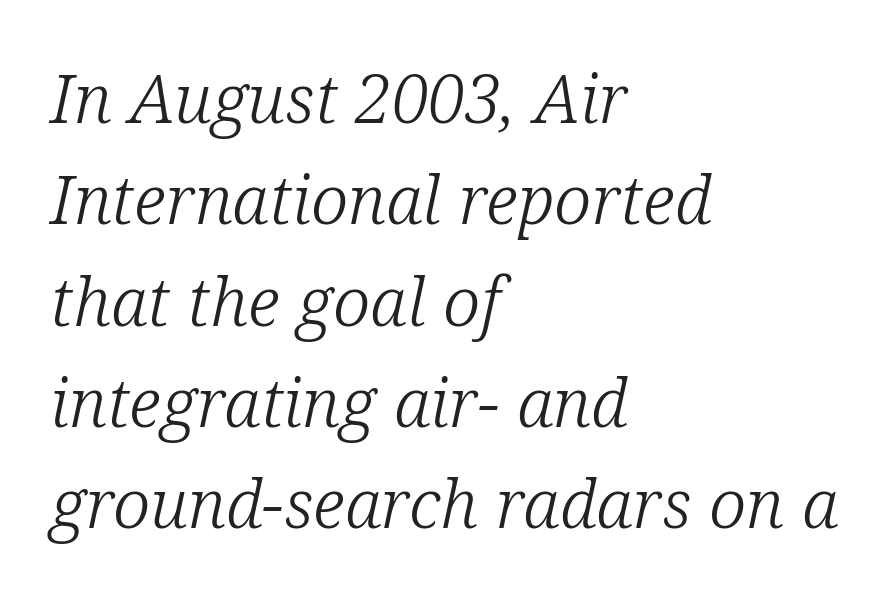
Q: Is the text bold? A: No.
Q: Is the text italic (slanted)? A: Yes, it leans right by about 12 degrees.
Q: Is the typeface a serif or a sans-serif typeface? A: Serif.
Q: Is the text underlined? A: No.
Q: How is the paragraph aligned? A: Left-aligned.
Q: Is the spacing between letters normal or unusually wide? A: Normal.
Q: Is the spacing between lines tight, normal or loose? A: Normal.
Q: Width (condensed, normal, or wide)? A: Normal.
Q: Stroke contrast? A: Low.
Q: x-height? A: Medium.
Q: Monospaced? A: No.
